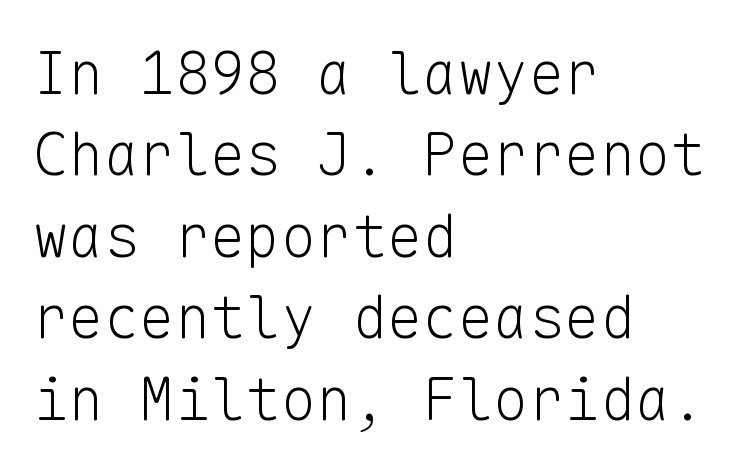
The image shows 59 px light sans-serif type, upright, monospaced; set left-aligned, normal line spacing (1.38x), normal letter spacing, not underlined; low stroke contrast and a medium x-height.
